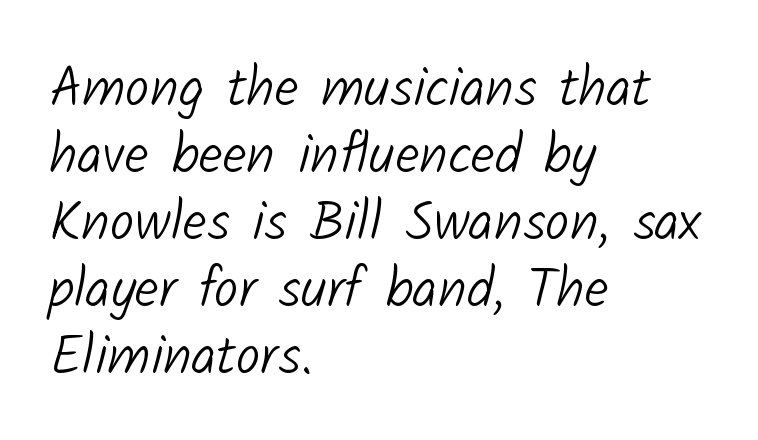
{"serif": "no", "bold": "no", "weight": "light", "width": "normal", "stroke_contrast": "low", "x_height": "medium", "monospaced": "no", "underline": "no", "align": "left", "line_spacing_ratio": 1.22, "letter_spacing": "normal", "letter_spacing_em": 0.0, "glyph_px": 55}
